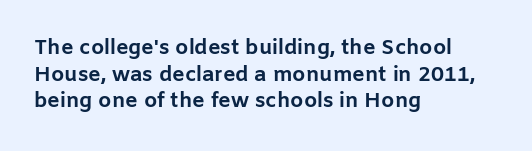
Q: Is the text bold? A: Yes.
Q: Is the text italic (slanted)? A: No, it is upright.
Q: Is the text underlined? A: No.
Q: How is the paragraph aligned? A: Left-aligned.
Q: Is the spacing between letters normal or unusually wide? A: Normal.
Q: Is the spacing between lines tight, normal or loose? A: Normal.
